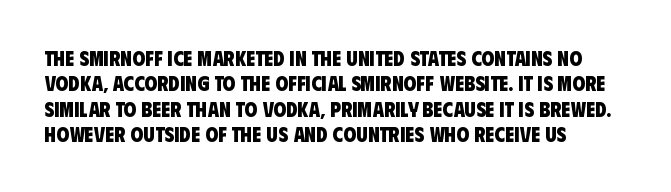
The image shows 21 px bold type; set left-aligned, line spacing 1.21x, normal letter spacing, not underlined.
